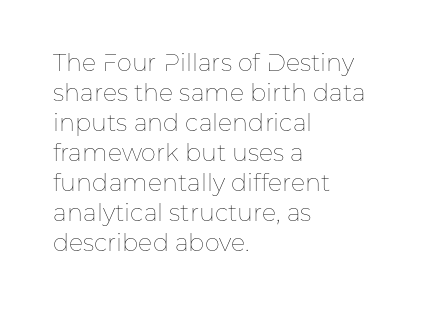
Q: Is the text bold? A: No.
Q: Is the text italic (slanted)? A: No, it is upright.
Q: Is the text underlined? A: No.
Q: How is the paragraph aligned? A: Left-aligned.
Q: Is the spacing between letters normal or unusually wide? A: Normal.
Q: Is the spacing between lines tight, normal or loose? A: Normal.
